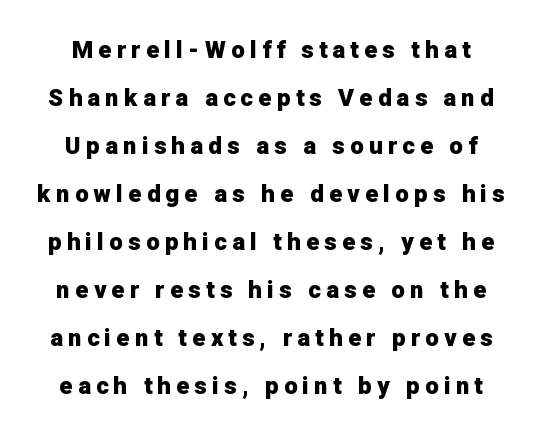
When letters stand straight like this, we call the style roman or upright. This sample uses expanded letter spacing, leaving extra air between glyphs. Whoever set this chose breathing room over compactness in the vertical rhythm. A bare baseline throughout the passage. Pretty heavy lettering here — definitely bold.
